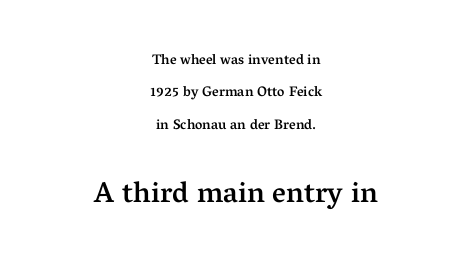
The image shows 29 px semibold serif type, upright; set centered, loose line spacing (2.32x), normal letter spacing, not underlined; the second (bottom) block is 2.07x larger; medium stroke contrast and a medium x-height.
